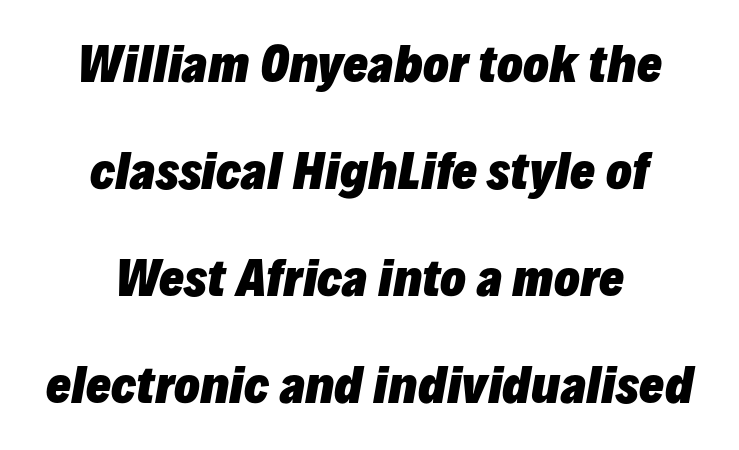
Leading is clearly above the norm, producing a sparse column. The letters are slanted; this is an italic face. The area under the type is left untouched. Words appear dense and cohesive because spacing is normal. Think of a printed novel: that variable character pitch is what you see here.
